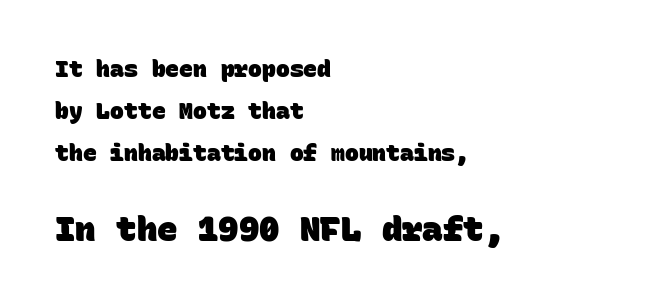
Short note: letters normally spaced. Font category for this specimen: sans-serif. Spacing verdict: monospaced, one width for all characters. The text block is weighted toward the left margin, trailing off unevenly rightward. The letters in the lower block stand taller than those in the block above. Just letters on the line, the space beneath them empty.
